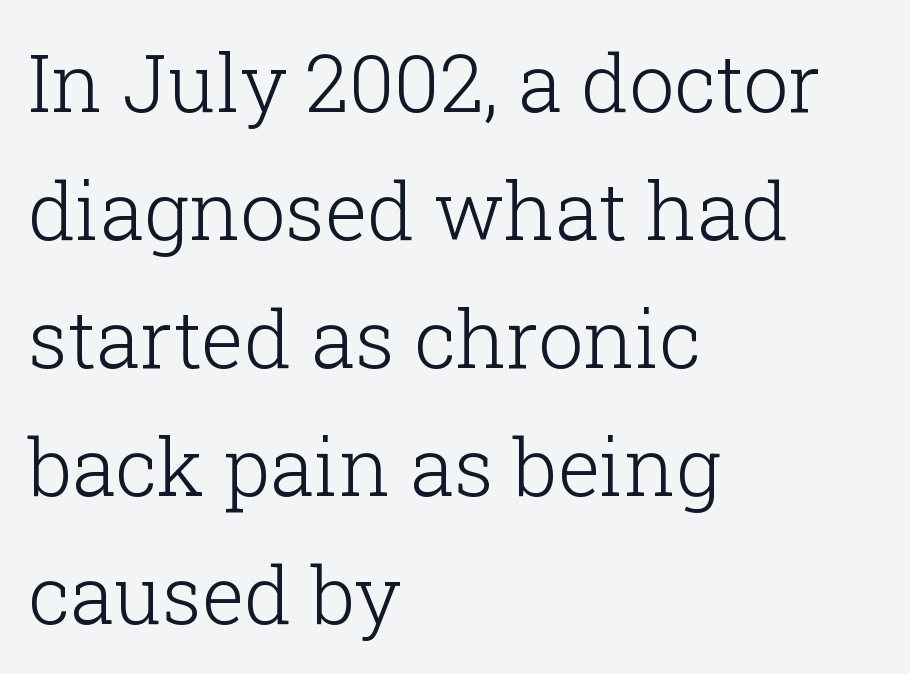
Q: Is the text bold? A: No.
Q: Is the text italic (slanted)? A: No, it is upright.
Q: Is the typeface a serif or a sans-serif typeface? A: Serif.
Q: Is the text underlined? A: No.
Q: How is the paragraph aligned? A: Left-aligned.
Q: Is the spacing between letters normal or unusually wide? A: Normal.
Q: Is the spacing between lines tight, normal or loose? A: Normal.
Q: Width (condensed, normal, or wide)? A: Normal.
Q: Stroke contrast? A: Low.
Q: x-height? A: Medium.
Q: Monospaced? A: No.
